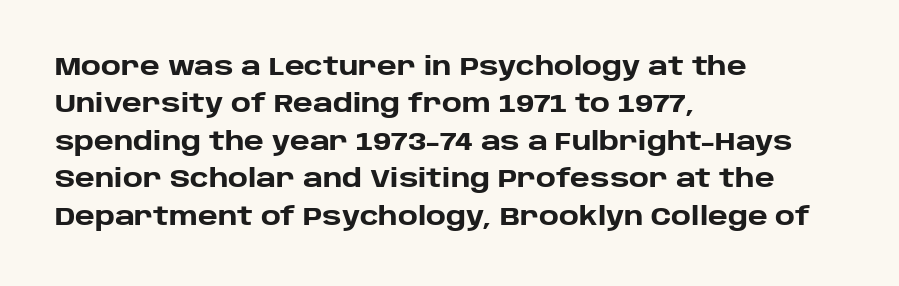
The image shows 25 px bold type, upright; set left-aligned, normal line spacing (1.5x), normal letter spacing, not underlined.
